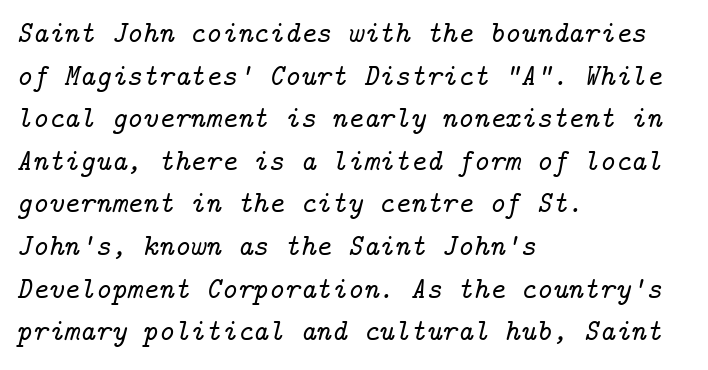
The image shows 30 px serif type, italic (leaning right); set left-aligned, normal line spacing (1.42x), normal letter spacing, not underlined; low stroke contrast and a medium x-height.
